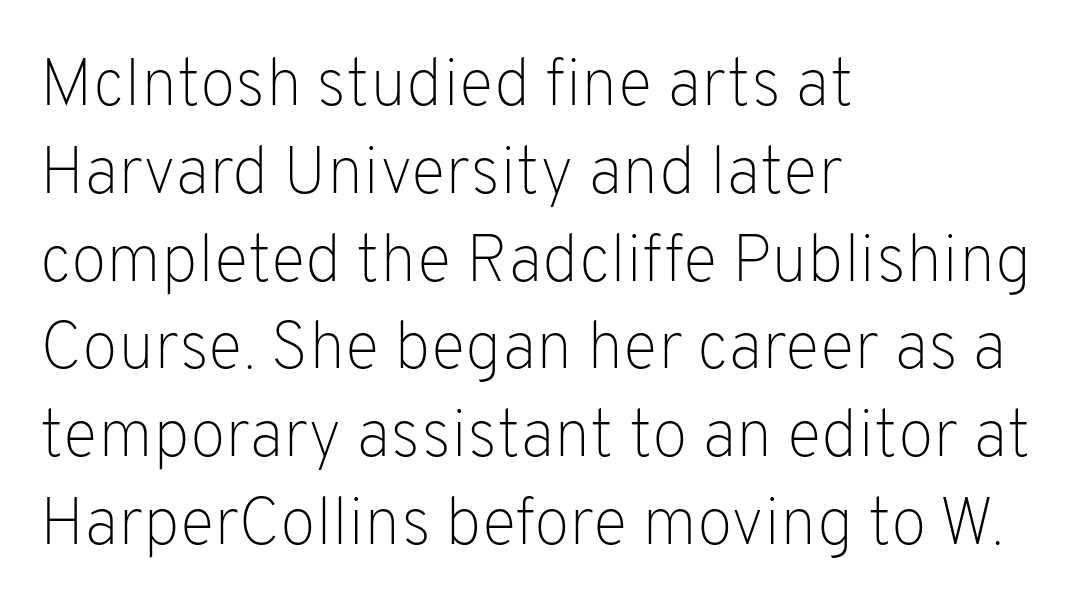
{"serif": "no", "italic": "no", "bold": "no", "weight": "light", "width": "normal", "stroke_contrast": "low", "x_height": "medium", "monospaced": "no", "underline": "no", "align": "left", "line_spacing": "normal", "line_spacing_ratio": 1.33, "letter_spacing": "normal", "letter_spacing_em": 0.0, "glyph_px": 66}
